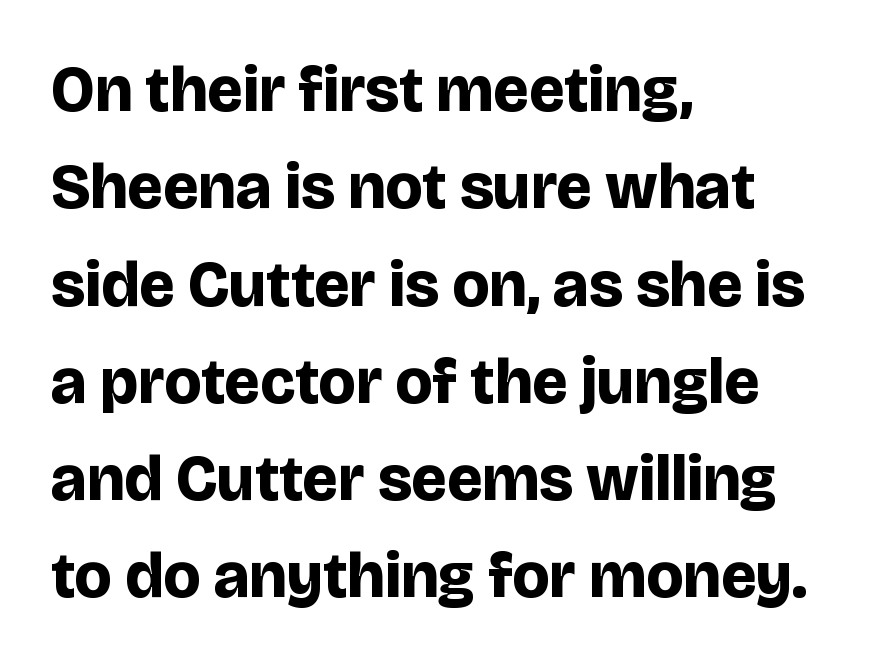
Line spacing here is normal. The strokes are fattened all the way to bold. Descenders are the only things crossing below the line. This sample has the flowing, uneven cadence of proportional lettering.
